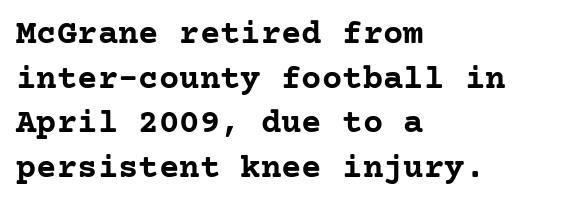
The image shows 34 px semibold serif type, upright; set left-aligned, normal line spacing (1.31x), normal letter spacing, not underlined; low stroke contrast and a medium x-height.
